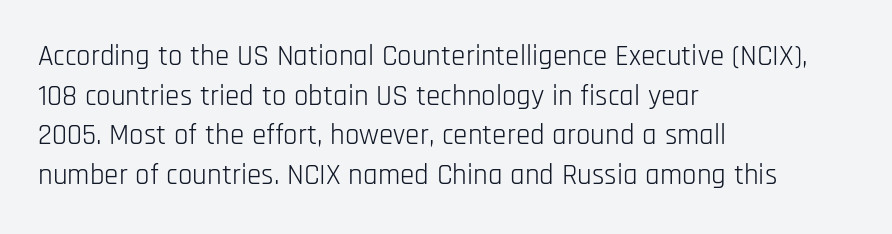
{"serif": "no", "italic": "no", "bold": "no", "weight": "light", "width": "condensed", "stroke_contrast": "low", "x_height": "large", "monospaced": "no", "underline": "no", "align": "left", "line_spacing": "normal", "line_spacing_ratio": 1.37, "letter_spacing": "normal", "letter_spacing_em": 0.0, "glyph_px": 29}
